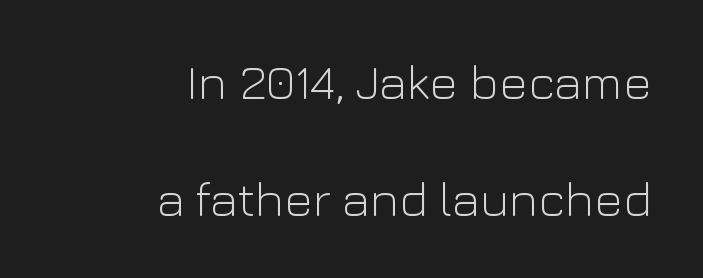
Q: Is the text bold? A: No.
Q: Is the text italic (slanted)? A: No, it is upright.
Q: Is the typeface a serif or a sans-serif typeface? A: Sans-serif.
Q: Is the text underlined? A: No.
Q: How is the paragraph aligned? A: Right-aligned.
Q: Is the spacing between letters normal or unusually wide? A: Normal.
Q: Is the spacing between lines tight, normal or loose? A: Loose.
Q: Width (condensed, normal, or wide)? A: Normal.
Q: Stroke contrast? A: Low.
Q: x-height? A: Medium.
Q: Monospaced? A: No.
